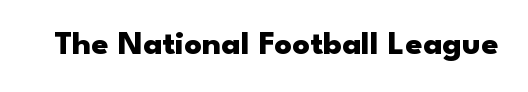
The passage shown is typeset with a sans-serif family. Has an underline been added? It has not. Compared with typical body copy, the letter spacing here is the same. A typesetter would call this proportional, since set widths differ per character. These lines were composed using upright roman letters. In terms of weight, the rendering is a true, heavy bold.
